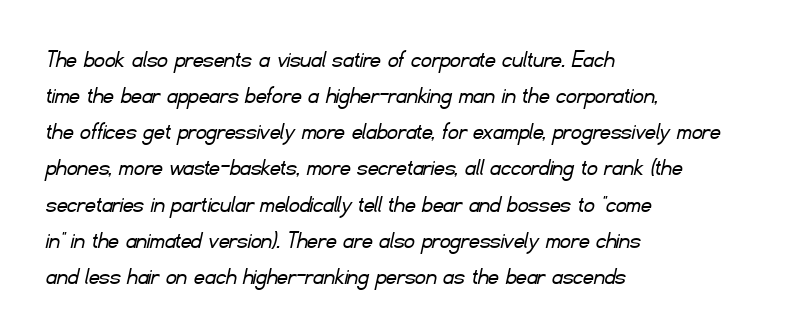
Q: Is the text bold? A: No.
Q: Is the text underlined? A: No.
Q: How is the paragraph aligned? A: Left-aligned.
Q: Is the spacing between letters normal or unusually wide? A: Normal.
Q: Is the spacing between lines tight, normal or loose? A: Normal.
